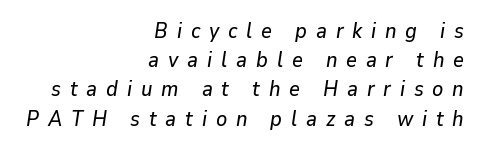
The image shows 21 px text type, italic (leaning right); set right-aligned, normal line spacing (1.39x), unusually wide letter spacing (+0.42 em), not underlined.
